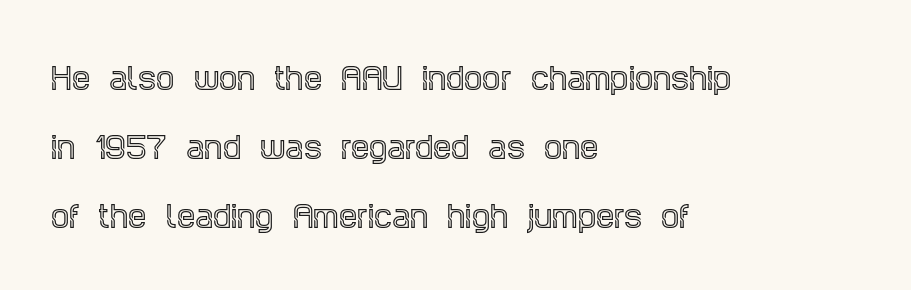
Just letters on the line, the space beneath them empty. Students, note that the glyphs here touch the page at normal intervals. The typeface chosen for these lines features serifs. Do the characters align in a grid? No, the font is proportional. Summary of vertical rhythm: relaxed, with wide interline spacing. If you drew a line through each stem, it would be perfectly vertical.
